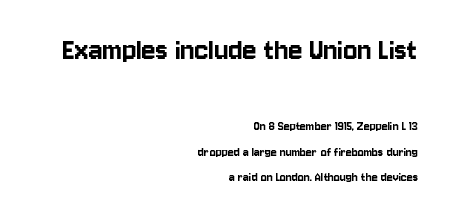
Q: Is the text italic (slanted)? A: No, it is upright.
Q: Is the typeface a serif or a sans-serif typeface? A: Sans-serif.
Q: Is the text underlined? A: No.
Q: How is the paragraph aligned? A: Right-aligned.
Q: Is the spacing between letters normal or unusually wide? A: Normal.
Q: Which block of text is set in a larger size, the first (top) or the second (bottom)? A: The first (top) one.
Q: Width (condensed, normal, or wide)? A: Condensed.
Q: Stroke contrast? A: Low.
Q: x-height? A: Large.
Q: Monospaced? A: No.
